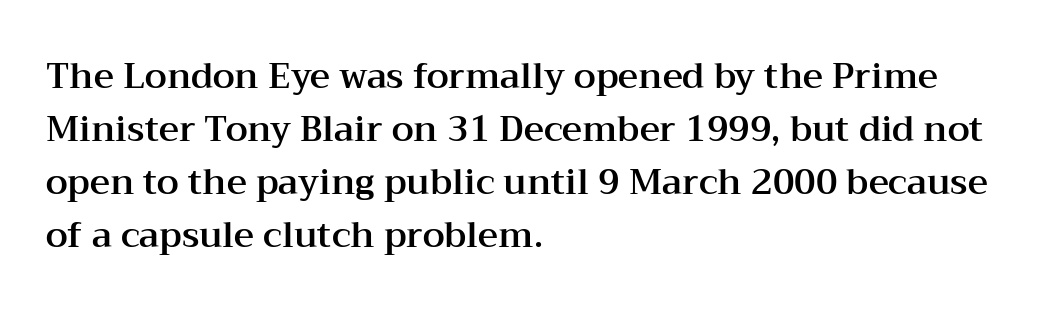
{"serif": "yes", "italic": "no", "width": "wide", "stroke_contrast": "medium", "x_height": "medium", "monospaced": "no", "underline": "no", "align": "left", "line_spacing": "normal", "line_spacing_ratio": 1.51, "letter_spacing": "normal", "letter_spacing_em": 0.0, "glyph_px": 35}
